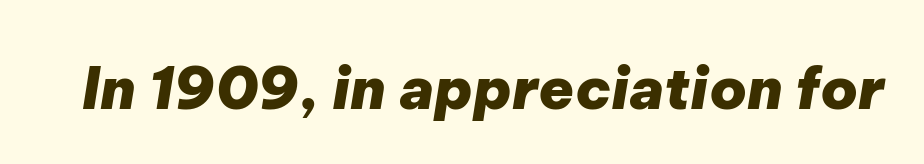
{"italic": "yes", "lean": "right", "slant_degrees": 9, "bold": "yes", "weight": "heavy", "width": "normal", "stroke_contrast": "low", "x_height": "medium", "monospaced": "no", "underline": "no", "letter_spacing": "normal", "letter_spacing_em": 0.0, "glyph_px": 58}
